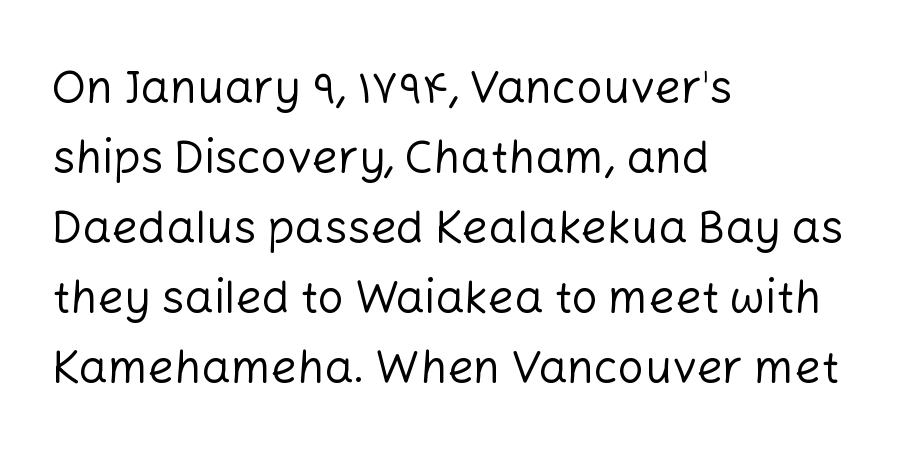
{"serif": "no", "italic": "no", "bold": "no", "weight": "regular", "width": "normal", "stroke_contrast": "low", "x_height": "medium", "monospaced": "no", "underline": "no", "align": "left", "line_spacing": "normal", "line_spacing_ratio": 1.52, "letter_spacing": "normal", "letter_spacing_em": 0.0, "glyph_px": 46}
